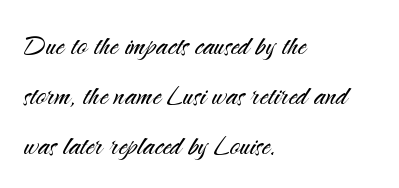
{"serif": "no", "bold": "no", "weight": "light", "width": "normal", "stroke_contrast": "medium", "x_height": "small", "monospaced": "no", "underline": "no", "align": "left", "line_spacing": "normal", "line_spacing_ratio": 1.47, "letter_spacing": "normal", "letter_spacing_em": 0.0, "glyph_px": 34}
